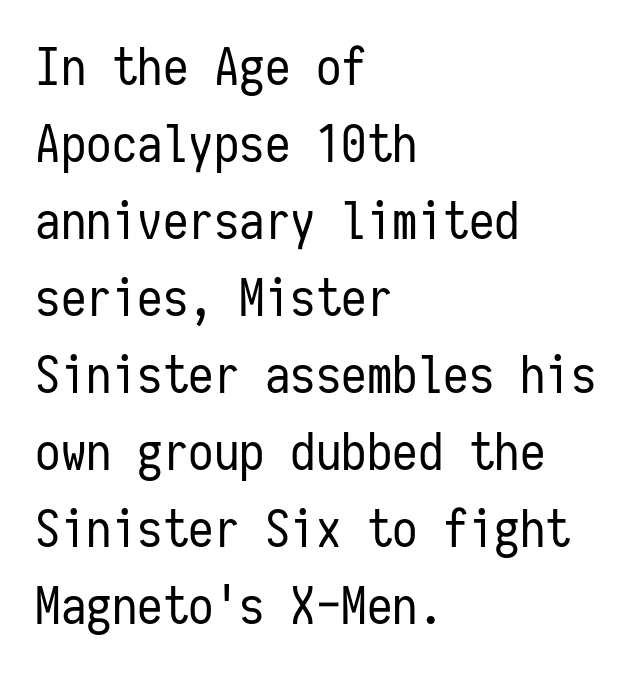
Words appear dense and cohesive because spacing is normal. The passage shown is not bold in any degree. This rendering features lettering with no underline. The letters march in equal steps, a hallmark of fixed-pitch type.
